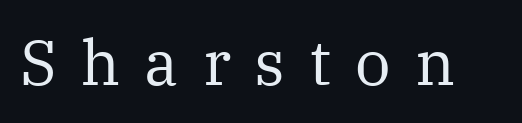
The image shows 63 px regular-weight serif type, upright; set unusually wide letter spacing (+0.38 em), not underlined; medium stroke contrast and a medium x-height.
